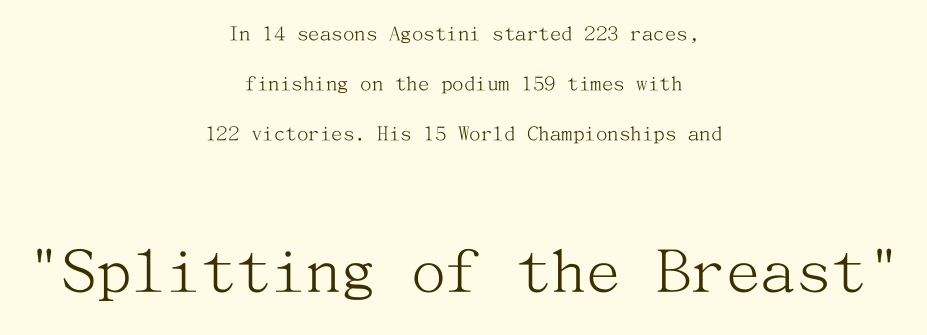
The letterforms sit at book weight or below. Type style note: has serifs. Caption: upper text group reduced, lower text group enlarged. Lines of text with bare space underneath. Compared with typical body copy, the letter spacing here is the same. Leading is clearly above the norm, producing a sparse column.
